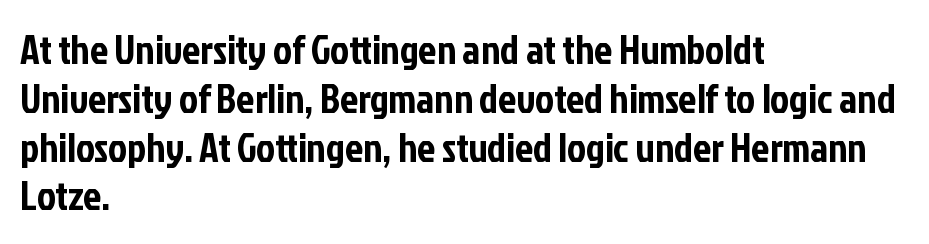
The image shows 40 px condensed sans-serif type, upright; set left-aligned, line spacing 1.22x, normal letter spacing, not underlined; low stroke contrast and a medium x-height.
